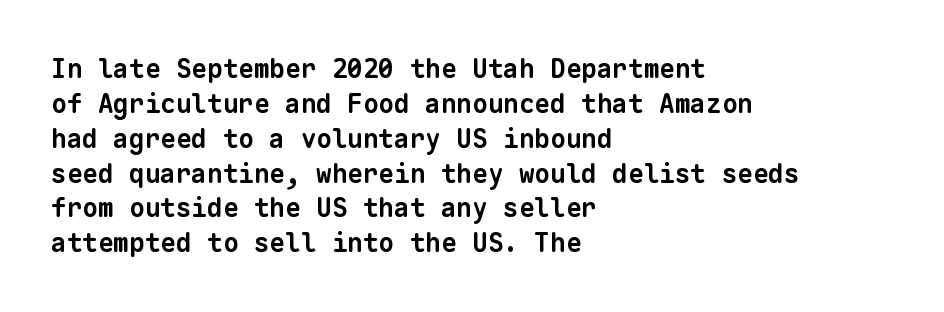
The image shows 26 px bold type; set left-aligned, normal line spacing (1.34x), normal letter spacing, not underlined.
